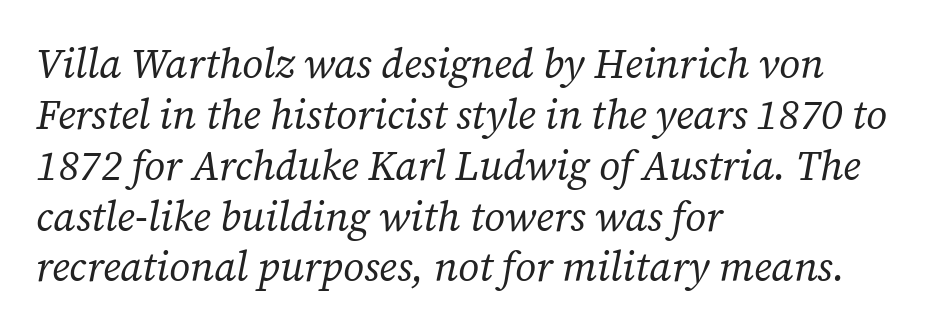
The image shows 41 px regular-weight serif type, italic (leaning right); set left-aligned, line spacing 1.24x, normal letter spacing, not underlined; low stroke contrast and a medium x-height.
